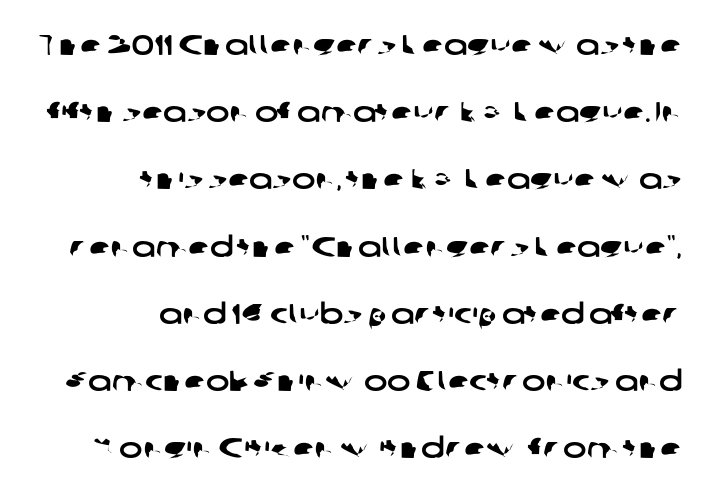
Observe the absence of serifs on each vertical stroke in this sample. This rendering leaves character spacing at its baseline value. Notice the wide empty band between every row — that's loose leading. Do the characters align in a grid? No, the font is proportional. Decoration check: the copy has no underline.
